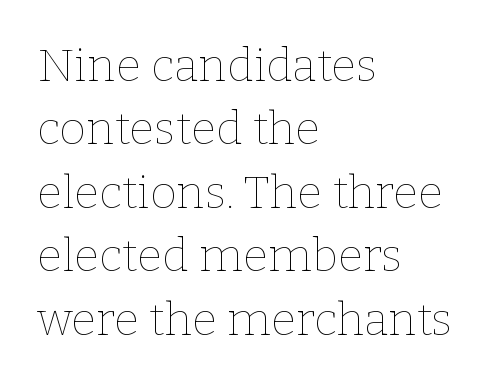
The image shows 46 px thin type, upright; set left-aligned, normal line spacing (1.38x), normal letter spacing, not underlined; low stroke contrast and a medium x-height.
